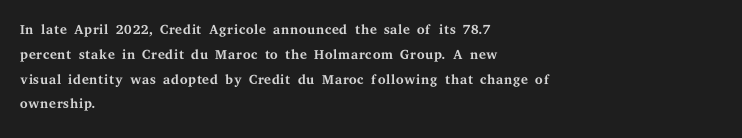
The image shows 20 px text type, upright; set left-aligned, line spacing 1.24x, normal letter spacing, not underlined.
